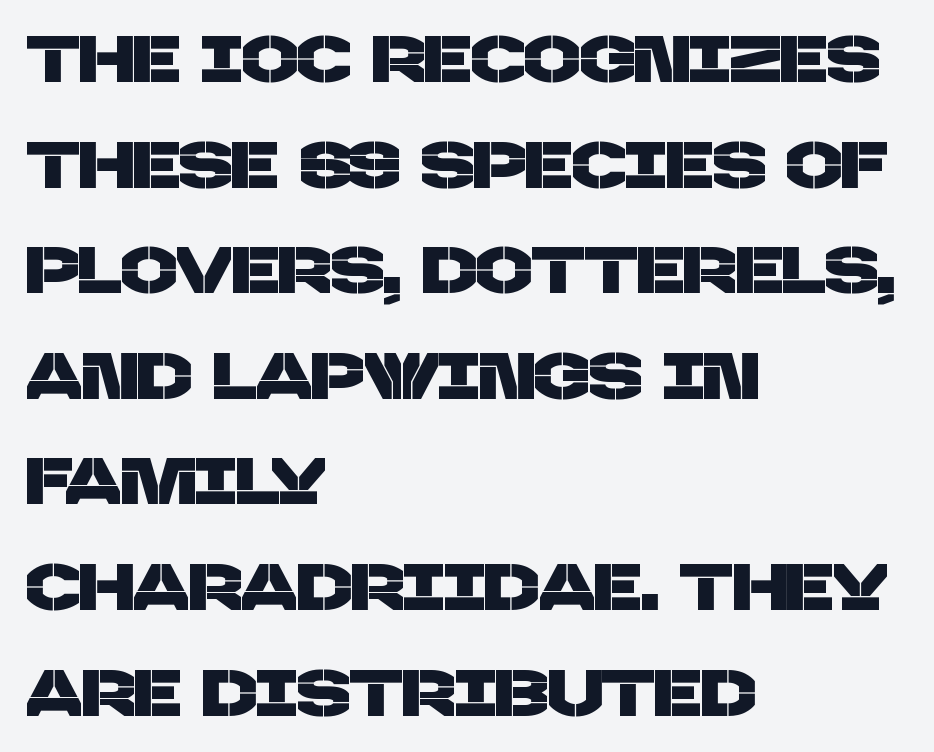
{"serif": "no", "width": "normal", "stroke_contrast": "low", "x_height": "large", "monospaced": "no", "underline": "no", "align": "left", "line_spacing": "normal", "line_spacing_ratio": 1.6, "letter_spacing": "normal", "letter_spacing_em": 0.0, "glyph_px": 66}
